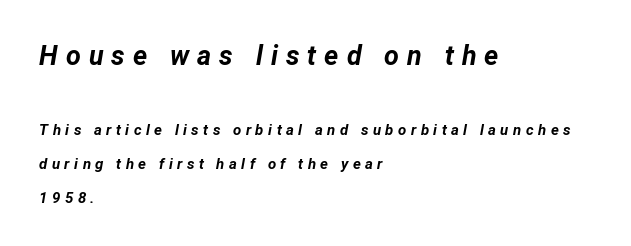
Q: Is the text bold? A: Yes.
Q: Is the text italic (slanted)? A: Yes, it leans right by about 12 degrees.
Q: Is the text underlined? A: No.
Q: How is the paragraph aligned? A: Left-aligned.
Q: Is the spacing between letters normal or unusually wide? A: Unusually wide.
Q: Is the spacing between lines tight, normal or loose? A: Loose.
Q: Which block of text is set in a larger size, the first (top) or the second (bottom)? A: The first (top) one.
